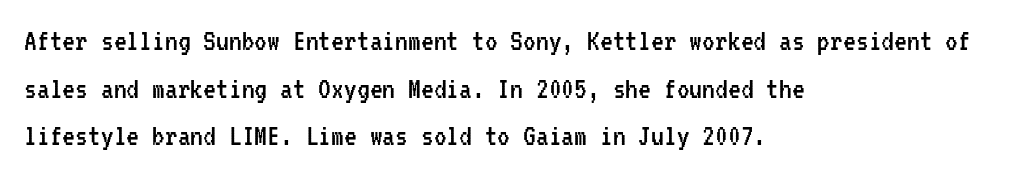
{"serif": "no", "italic": "no", "bold": "no", "weight": "regular", "width": "condensed", "stroke_contrast": "low", "x_height": "medium", "monospaced": "yes", "underline": "no", "align": "left", "line_spacing": "normal", "line_spacing_ratio": 1.49, "letter_spacing": "normal", "letter_spacing_em": 0.0, "glyph_px": 32}
